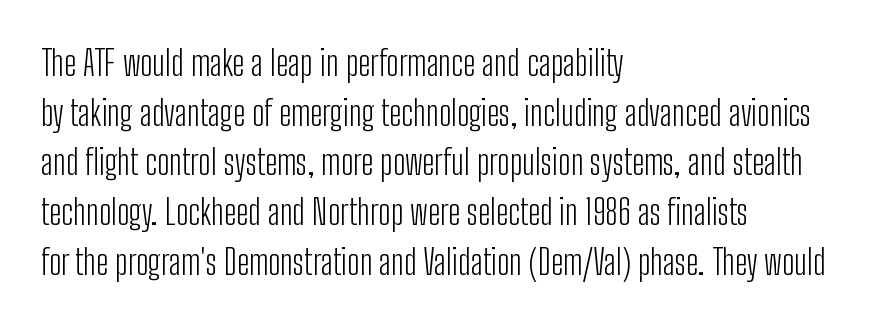
Designer's note — italics off, roman on. Inter-character spacing is left at the font's built-in metrics. Stems here are at most as thick as an everyday book face. The rendering uses natural spacing where letterforms have individual widths. Leading: standard.
